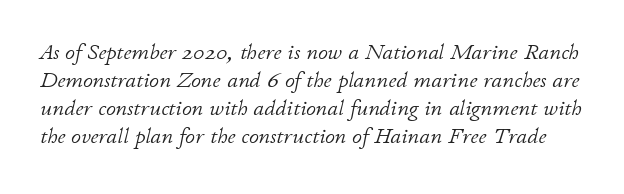
The image shows 22 px text type, italic (leaning right); set normal line spacing (1.28x), normal letter spacing, not underlined.
